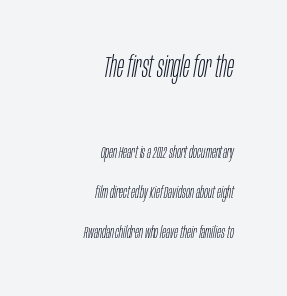
You can tell it's italic because the verticals aren't actually vertical. The strokes are not fattened; the text isn't bold. Honestly, the rows look like they've been pulled way apart. A student would notice the top passage is typeset larger than what follows.
